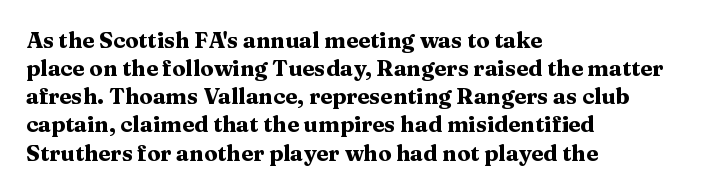
The image shows 22 px bold type, upright; set left-aligned, normal line spacing (1.28x), normal letter spacing, not underlined.
